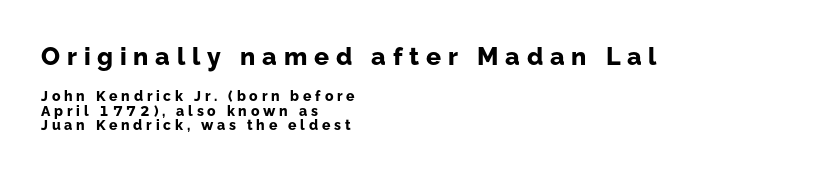
{"italic": "no", "bold": "yes", "underline": "no", "align": "left", "line_spacing": "tight", "line_spacing_ratio": 1.04, "letter_spacing": "wide", "letter_spacing_em": 0.27, "larger_block": "first", "size_ratio": 1.79, "glyph_px": 25}
